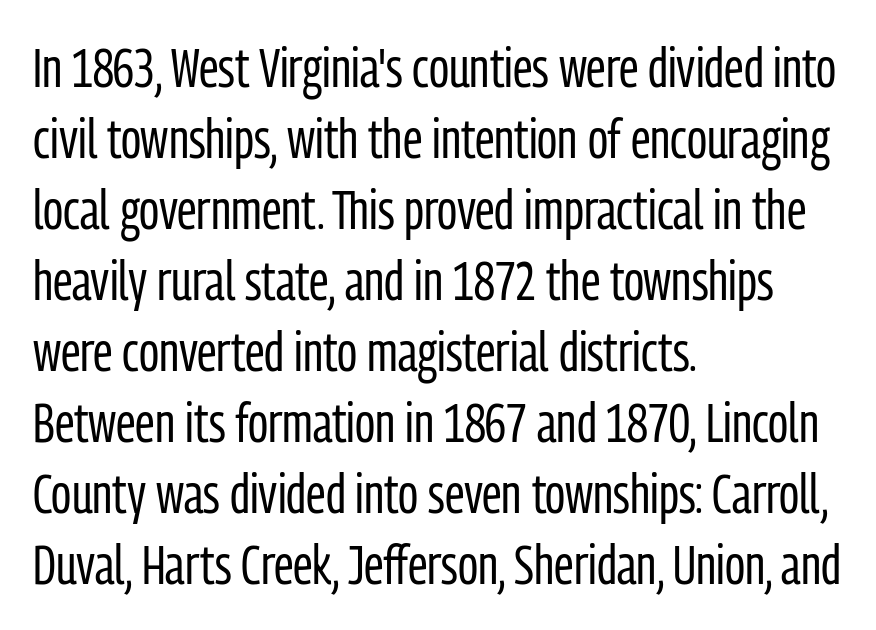
The image shows 55 px regular-weight, condensed sans-serif type, upright; set left-aligned, normal line spacing (1.29x), normal letter spacing, not underlined; low stroke contrast and a medium x-height.
